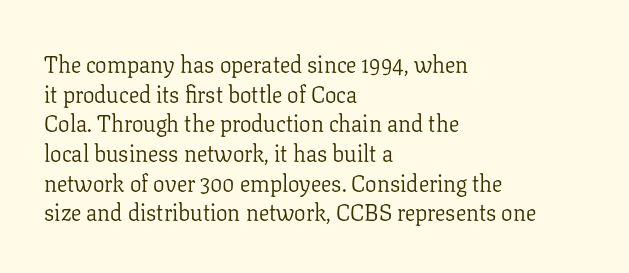
Q: Is the text bold? A: No.
Q: Is the text italic (slanted)? A: No, it is upright.
Q: Is the text underlined? A: No.
Q: How is the paragraph aligned? A: Left-aligned.
Q: Is the spacing between letters normal or unusually wide? A: Normal.
Q: Is the spacing between lines tight, normal or loose? A: Normal.
